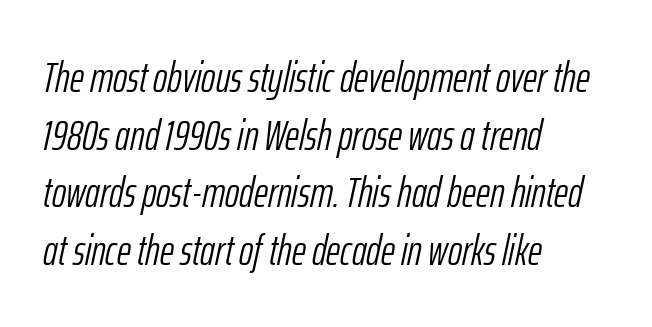
The image shows 43 px light, condensed type, italic (leaning right); set left-aligned, normal line spacing (1.34x), normal letter spacing, not underlined; low stroke contrast and a medium x-height.
